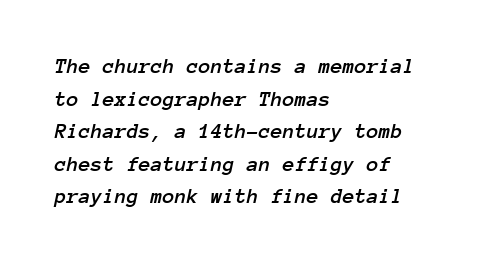
The image shows 22 px text type, italic (leaning right); set left-aligned, normal line spacing (1.48x), normal letter spacing, not underlined.
